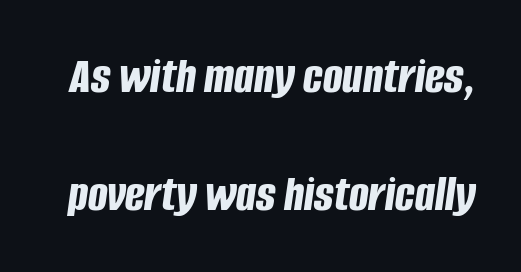
The line texture is even and compact thanks to regular tracking. Rule under the text: the space is simply empty. Notice how thick the strokes are: this is what a full bold looks like. Do the characters align in a grid? No, the font is proportional.
